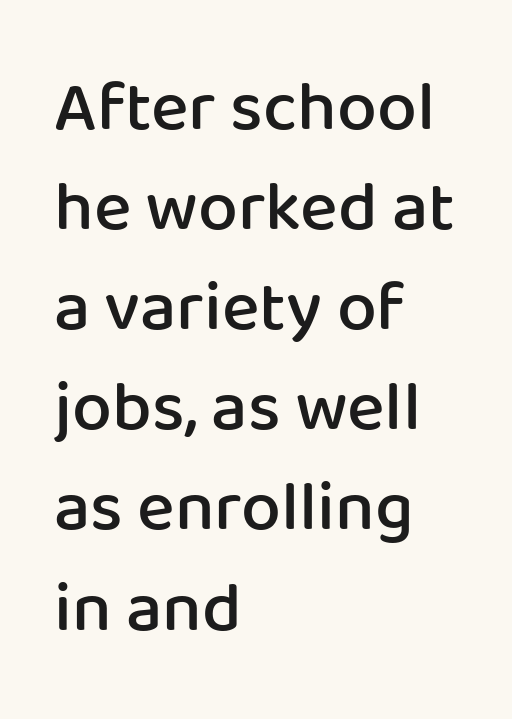
The image shows 71 px semibold sans-serif type, upright; set left-aligned, normal line spacing (1.41x), normal letter spacing, not underlined; low stroke contrast and a medium x-height.
